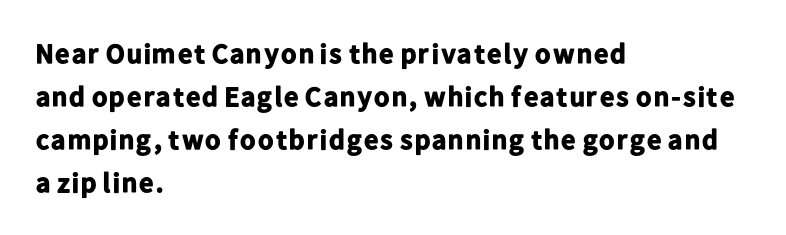
You can tell from the bare stems that sans-serif type was used. Note the varied advance widths — an 'i' is clearly narrower than an 'm'. Does the leading feel generous? No, just average. The passage shown has conventional tracking throughout. Each row of text sits above clean, open space. A roman cut, with each character standing at attention.
